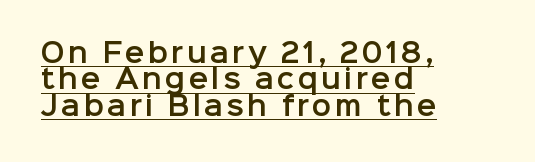
{"italic": "no", "underline": "yes", "align": "left", "line_spacing": "tight", "line_spacing_ratio": 1.01, "glyph_px": 26}
